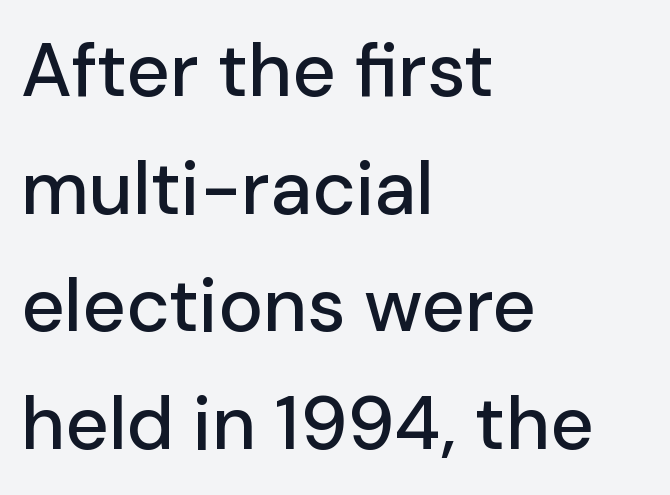
Q: Is the text italic (slanted)? A: No, it is upright.
Q: Is the typeface a serif or a sans-serif typeface? A: Sans-serif.
Q: Is the text underlined? A: No.
Q: How is the paragraph aligned? A: Left-aligned.
Q: Is the spacing between letters normal or unusually wide? A: Normal.
Q: Is the spacing between lines tight, normal or loose? A: Normal.
Q: Width (condensed, normal, or wide)? A: Normal.
Q: Stroke contrast? A: Low.
Q: x-height? A: Medium.
Q: Monospaced? A: No.
